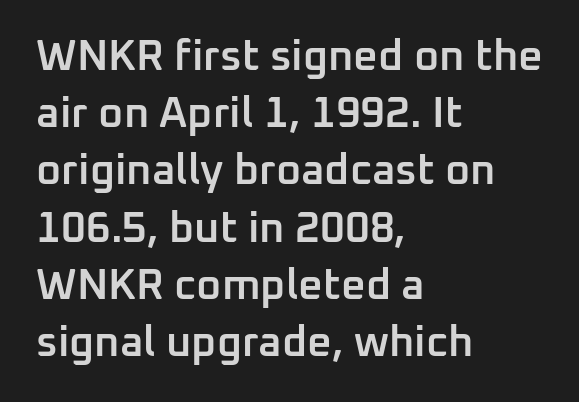
{"serif": "no", "italic": "no", "bold": "semi", "weight": "semibold", "width": "normal", "stroke_contrast": "low", "x_height": "medium", "monospaced": "no", "underline": "no", "align": "left", "line_spacing": "normal", "line_spacing_ratio": 1.33, "letter_spacing": "normal", "letter_spacing_em": 0.0, "glyph_px": 43}
